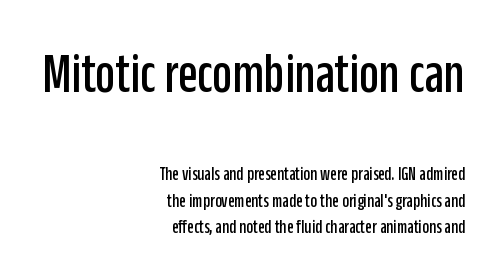
{"serif": "no", "italic": "no", "width": "condensed", "stroke_contrast": "low", "x_height": "large", "monospaced": "no", "underline": "no", "align": "right", "line_spacing": "normal", "line_spacing_ratio": 1.41, "letter_spacing": "normal", "letter_spacing_em": 0.0, "larger_block": "first", "size_ratio": 2.95, "glyph_px": 56}
